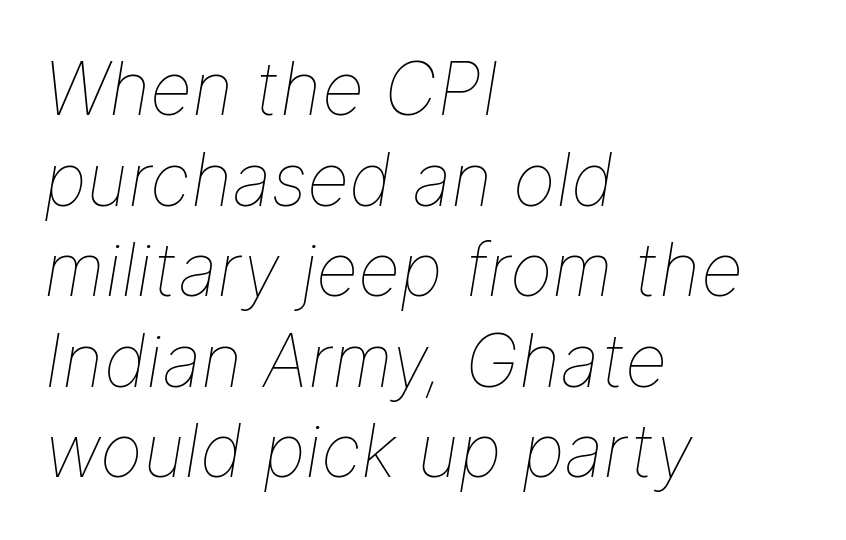
Q: Is the text bold? A: No.
Q: Is the text italic (slanted)? A: Yes, it leans right by about 9 degrees.
Q: Is the text underlined? A: No.
Q: How is the paragraph aligned? A: Left-aligned.
Q: Is the spacing between letters normal or unusually wide? A: Normal.
Q: Width (condensed, normal, or wide)? A: Normal.
Q: Stroke contrast? A: Low.
Q: x-height? A: Medium.
Q: Monospaced? A: No.
